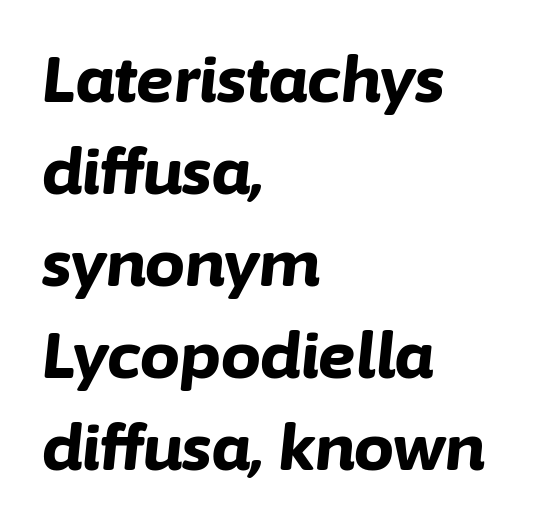
Descender tails drop into unmarked territory. Note the varied advance widths — an 'i' is clearly narrower than an 'm'. Honestly, the row spacing looks completely unremarkable. Heavy-handed strokes throughout: this text is bold. When letters slant like this, we call the style italic. Students, note that the glyphs here touch the page at normal intervals.
